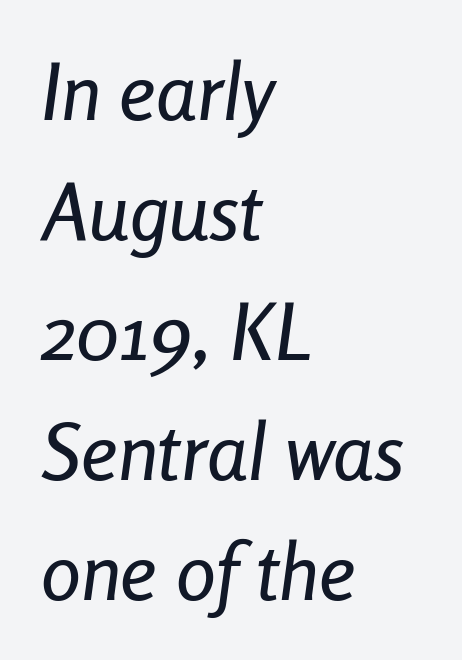
Is this a fixed-width face? No — the glyphs have proportional, varying widths. Plain, unruled lines of type. The rendering keeps characters at their native spacing. Reading down the column, the eye jumps a familiar distance to each next line. The rag falls on the right side of this text block.
